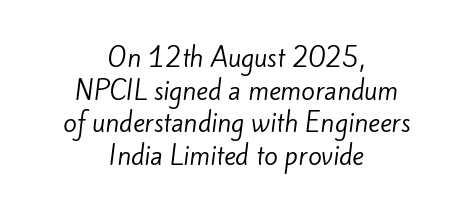
No letter is thick-stroked: the sample isn't bold. Leading matches the norm, producing a regular column. Students, note that the glyphs here touch the page at normal intervals. Words float on clear page, feet unadorned. The typesetter chose a symmetrical, centered arrangement here.
